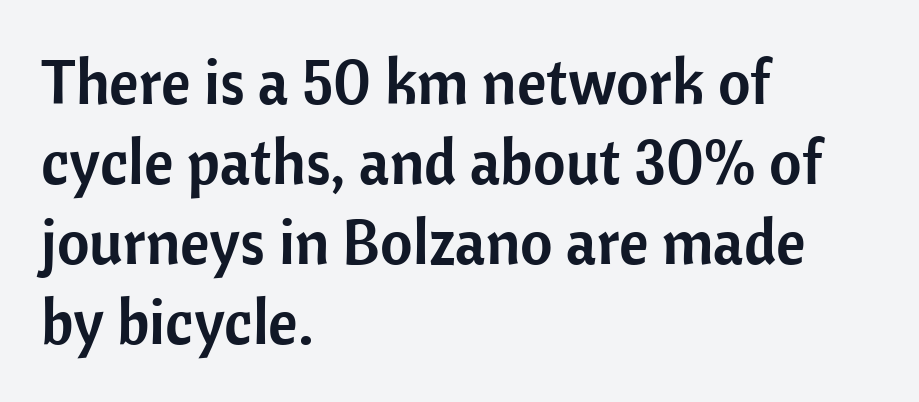
Q: Is the text italic (slanted)? A: No, it is upright.
Q: Is the typeface a serif or a sans-serif typeface? A: Sans-serif.
Q: Is the text underlined? A: No.
Q: How is the paragraph aligned? A: Left-aligned.
Q: Is the spacing between letters normal or unusually wide? A: Normal.
Q: Is the spacing between lines tight, normal or loose? A: Normal.
Q: Width (condensed, normal, or wide)? A: Normal.
Q: Stroke contrast? A: Low.
Q: x-height? A: Medium.
Q: Monospaced? A: No.
